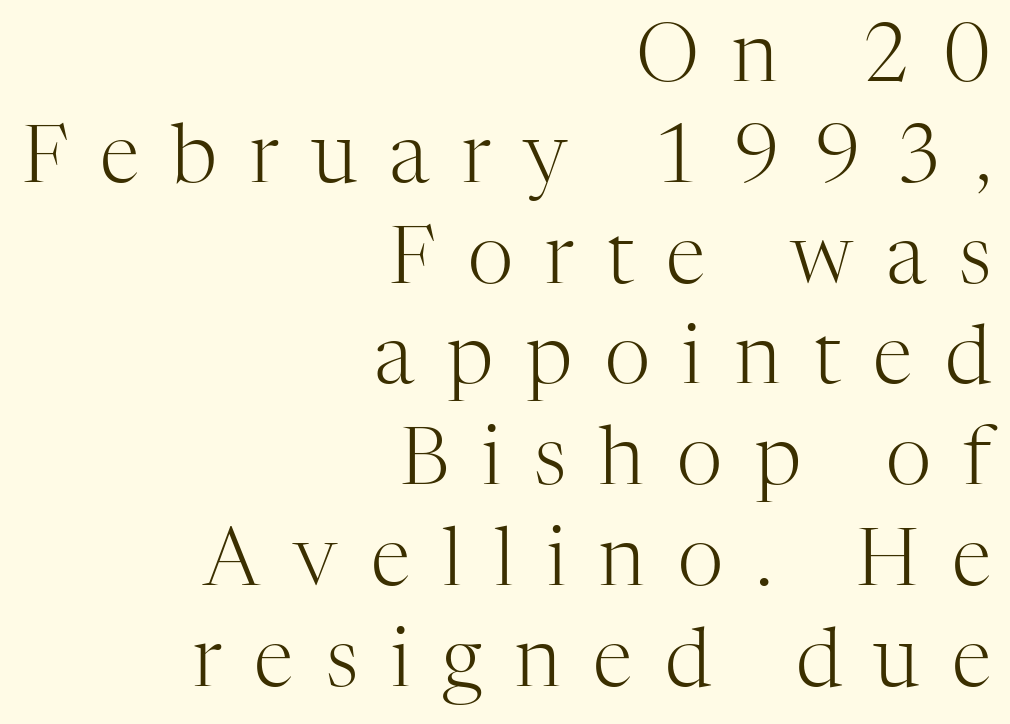
Ascenders rise straight up at ninety degrees. In terms of letterspacing, this is a distinctly airy, spread setting. This sample has the flowing, uneven cadence of proportional lettering. The passage shown stacks its lines at a standard gap. Letterform terminals end in serifs throughout the passage.
